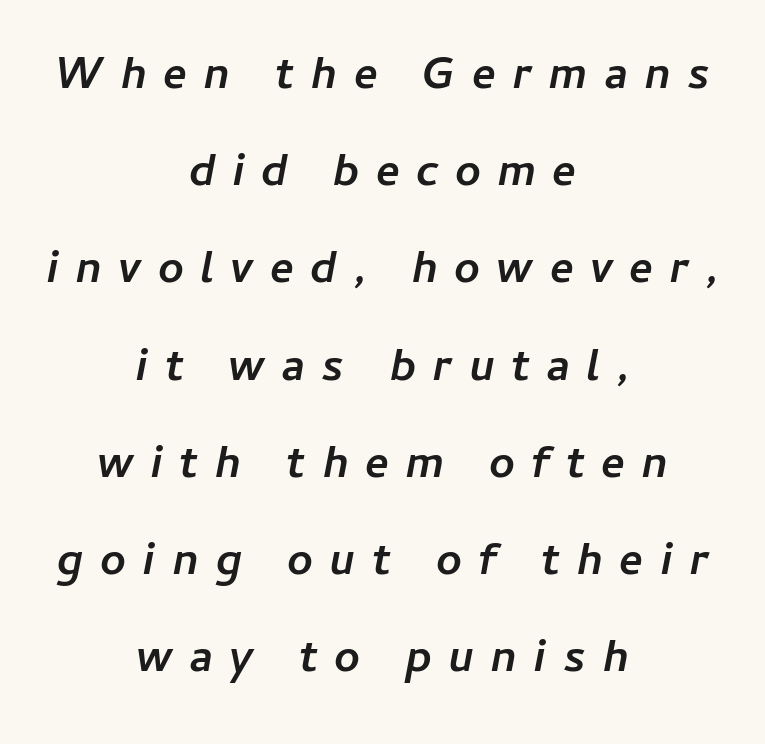
The image shows 45 px semibold type, italic (leaning right); set centered, loose line spacing (2.16x), unusually wide letter spacing (+0.36 em), not underlined; low stroke contrast and a medium x-height.
